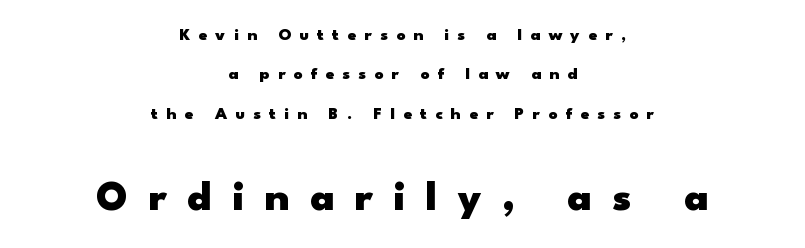
The letters stand straight up with perfectly vertical stems. Anything drawn beneath the words? Only blank space. This sample trades compactness for vertical openness between lines. Nope, no serifs anywhere on these letters.
